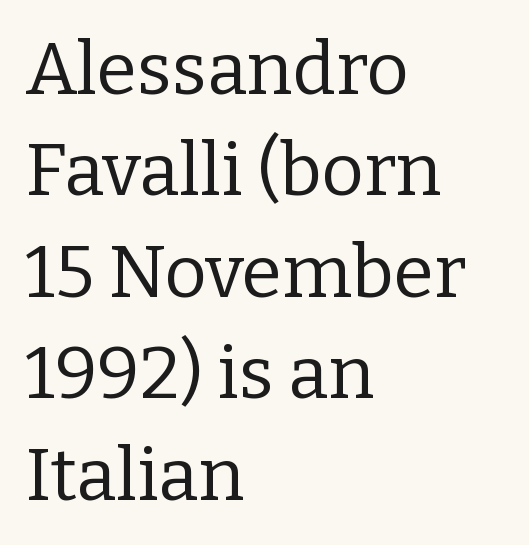
Q: Is the text bold? A: No.
Q: Is the text italic (slanted)? A: No, it is upright.
Q: Is the typeface a serif or a sans-serif typeface? A: Serif.
Q: Is the text underlined? A: No.
Q: How is the paragraph aligned? A: Left-aligned.
Q: Is the spacing between letters normal or unusually wide? A: Normal.
Q: Is the spacing between lines tight, normal or loose? A: Normal.
Q: Width (condensed, normal, or wide)? A: Normal.
Q: Stroke contrast? A: Low.
Q: x-height? A: Medium.
Q: Monospaced? A: No.
